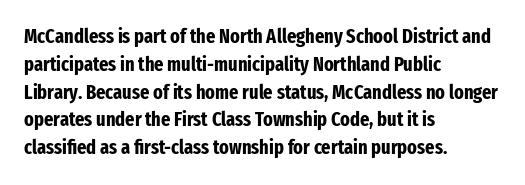
{"italic": "no", "bold": "yes", "underline": "no", "align": "left", "line_spacing": "normal", "line_spacing_ratio": 1.39, "letter_spacing": "normal", "letter_spacing_em": 0.0, "glyph_px": 20}
